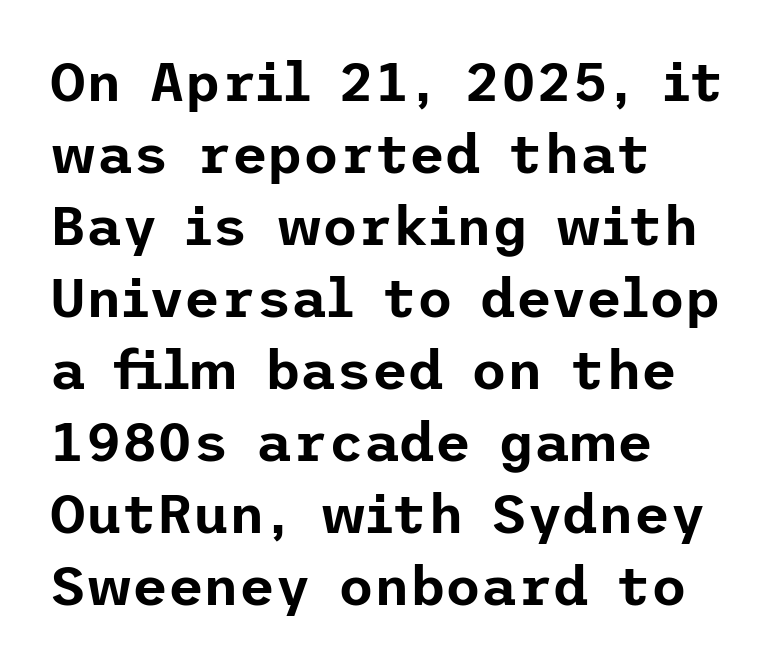
{"serif": "no", "italic": "no", "width": "normal", "stroke_contrast": "low", "x_height": "medium", "underline": "no", "align": "left", "line_spacing": "normal", "line_spacing_ratio": 1.31, "letter_spacing": "normal", "letter_spacing_em": 0.0, "glyph_px": 55}
